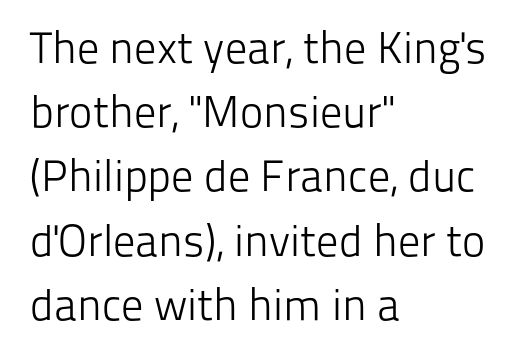
Q: Is the text bold? A: No.
Q: Is the text italic (slanted)? A: No, it is upright.
Q: Is the typeface a serif or a sans-serif typeface? A: Sans-serif.
Q: Is the text underlined? A: No.
Q: How is the paragraph aligned? A: Left-aligned.
Q: Is the spacing between letters normal or unusually wide? A: Normal.
Q: Is the spacing between lines tight, normal or loose? A: Normal.
Q: Width (condensed, normal, or wide)? A: Normal.
Q: Stroke contrast? A: Low.
Q: x-height? A: Medium.
Q: Monospaced? A: No.
